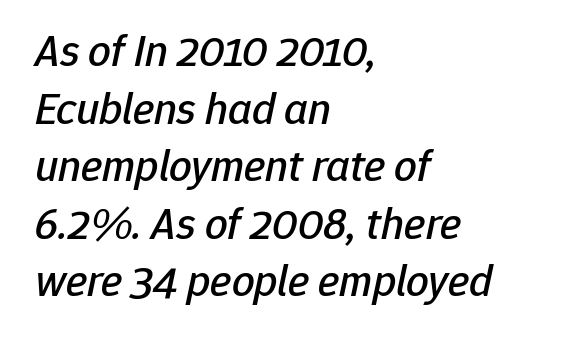
The rows are spaced the way most documents space them. These lines stack with their left ends in a neat column. Bare-footed words on every line. Here the designer chose a conventional face with non-uniform glyph widths.
